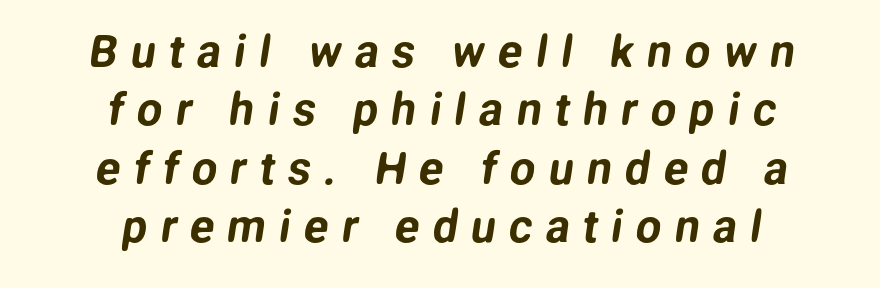
The image shows 45 px sans-serif type; set centered, normal line spacing (1.3x), unusually wide letter spacing (+0.29 em), not underlined; low stroke contrast and a medium x-height.
